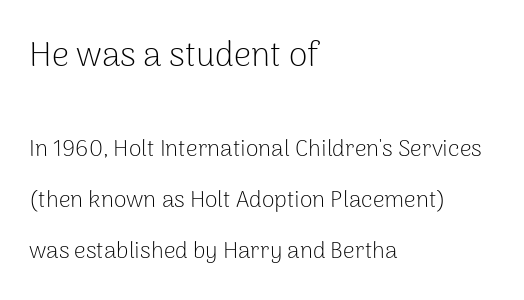
{"serif": "no", "italic": "no", "bold": "no", "weight": "light", "width": "normal", "stroke_contrast": "low", "x_height": "medium", "monospaced": "no", "underline": "no", "align": "left", "line_spacing": "loose", "line_spacing_ratio": 2.21, "letter_spacing": "normal", "letter_spacing_em": 0.0, "larger_block": "first", "size_ratio": 1.48, "glyph_px": 34}
